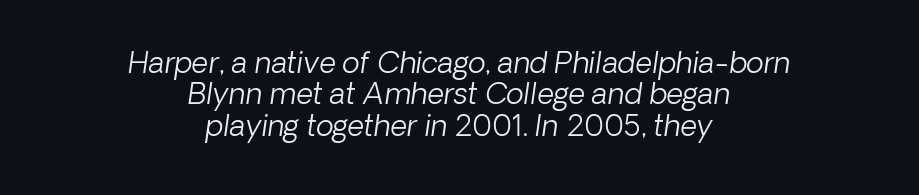
{"serif": "no", "bold": "no", "weight": "light", "width": "normal", "stroke_contrast": "low", "x_height": "medium", "monospaced": "no", "underline": "no", "align": "center", "line_spacing": "tight", "line_spacing_ratio": 1.08, "letter_spacing": "normal", "letter_spacing_em": 0.0, "glyph_px": 29}
